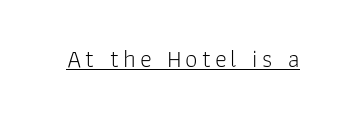
Q: Is the text bold? A: No.
Q: Is the text italic (slanted)? A: No, it is upright.
Q: Is the text underlined? A: Yes.
